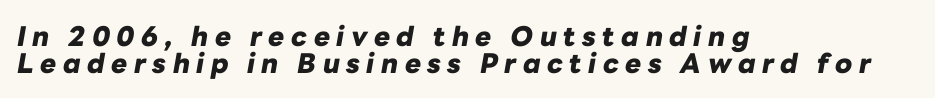
The image shows 27 px bold type, italic (leaning right); set left-aligned, tight line spacing (1.0x), unusually wide letter spacing (+0.24 em), not underlined.
